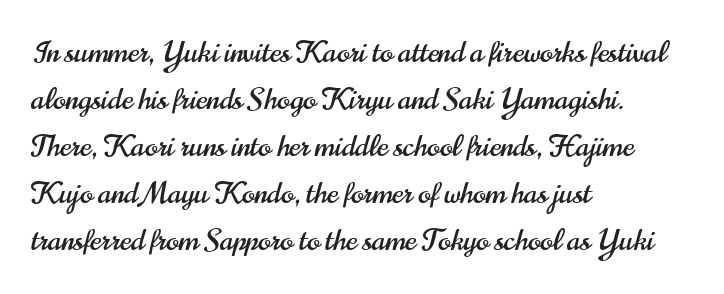
The image shows 30 px condensed sans-serif type; set left-aligned, normal line spacing (1.57x), normal letter spacing, not underlined; high stroke contrast and a small x-height.
